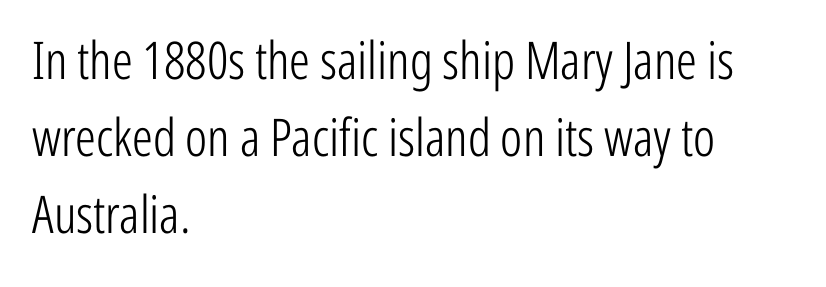
The image shows 52 px light, condensed sans-serif type, upright; set left-aligned, normal line spacing (1.48x), normal letter spacing, not underlined; low stroke contrast and a medium x-height.
